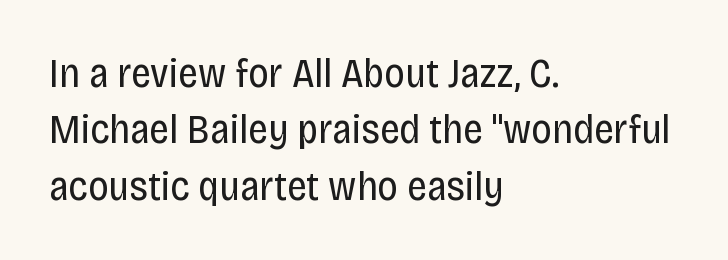
Normally led — the rows are evenly, conventionally spaced. This sample uses a sans-serif face. Visually the block forms a straight wall on the left and a jagged coastline on the right. The letters advance in unequal steps, a hallmark of proportional type.
